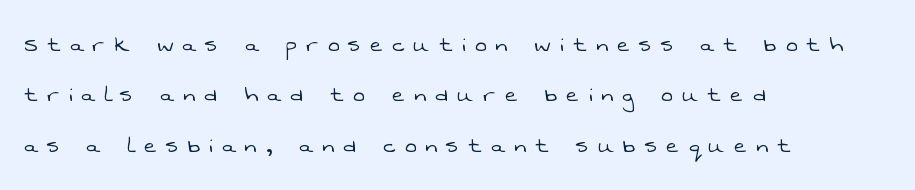
Q: Is the text bold? A: No.
Q: Is the text underlined? A: No.
Q: How is the paragraph aligned? A: Left-aligned.
Q: Is the spacing between letters normal or unusually wide? A: Unusually wide.
